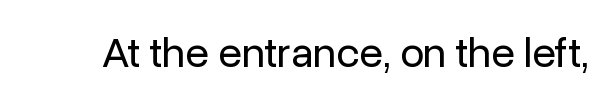
Q: Is the text bold? A: No.
Q: Is the text italic (slanted)? A: No, it is upright.
Q: Is the typeface a serif or a sans-serif typeface? A: Sans-serif.
Q: Is the text underlined? A: No.
Q: Is the spacing between letters normal or unusually wide? A: Normal.
Q: Width (condensed, normal, or wide)? A: Normal.
Q: Stroke contrast? A: Low.
Q: x-height? A: Medium.
Q: Monospaced? A: No.
